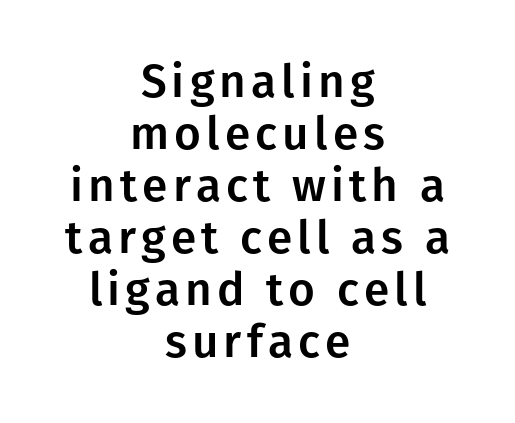
Alignment: centered. Italic: no, the glyphs are upright roman. Underlining? Definitely not there. The text was rendered using a sans face with plain stroke endings. Very little white space separates one row of letters from the next.
